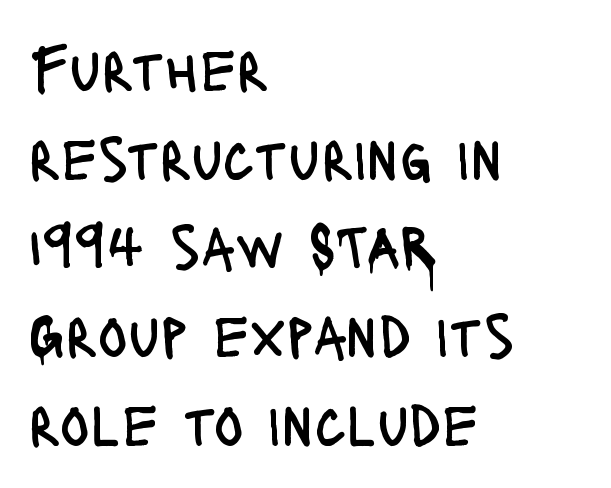
{"serif": "no", "italic": "no", "bold": "no", "weight": "regular", "width": "condensed", "stroke_contrast": "low", "x_height": "large", "monospaced": "no", "underline": "no", "align": "left", "line_spacing": "normal", "line_spacing_ratio": 1.43, "letter_spacing": "normal", "letter_spacing_em": 0.0, "glyph_px": 62}
